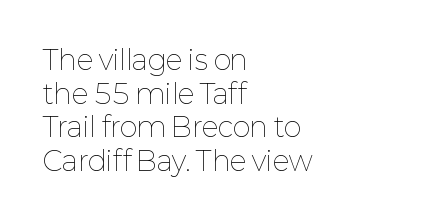
The image shows 27 px text type, upright; set left-aligned, normal line spacing (1.25x), normal letter spacing, not underlined.
